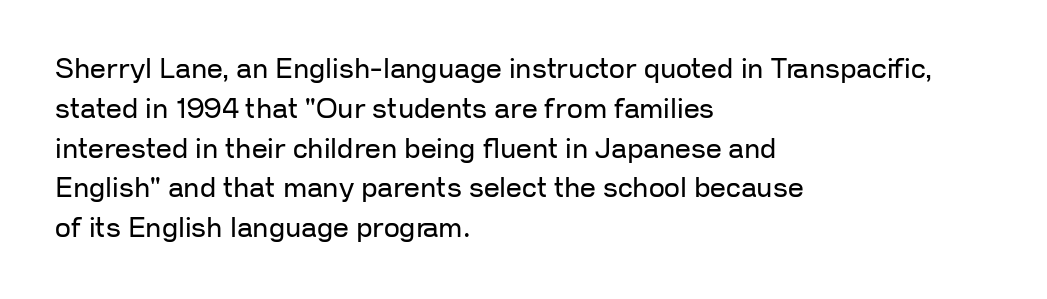
Q: Is the text bold? A: No.
Q: Is the text italic (slanted)? A: No, it is upright.
Q: Is the typeface a serif or a sans-serif typeface? A: Sans-serif.
Q: Is the text underlined? A: No.
Q: How is the paragraph aligned? A: Left-aligned.
Q: Is the spacing between letters normal or unusually wide? A: Normal.
Q: Is the spacing between lines tight, normal or loose? A: Normal.
Q: Width (condensed, normal, or wide)? A: Normal.
Q: Stroke contrast? A: Low.
Q: x-height? A: Medium.
Q: Monospaced? A: No.
